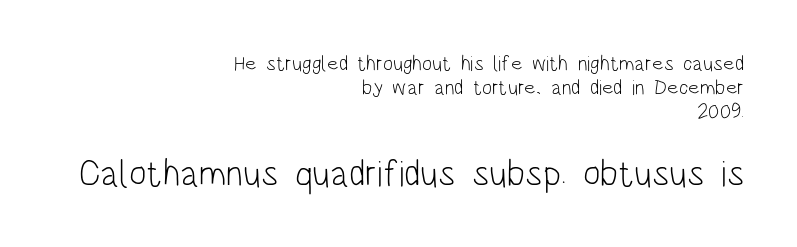
The gaps between neighbouring characters are ordinary and unremarkable. Italic: no, the glyphs are upright roman. The block sitting lower on the canvas is the one with enlarged characters. The font family rendered here belongs to the sans-serif group. Layout note: lines flush right.
